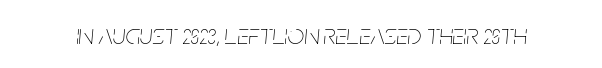
The image shows 29 px thin, condensed type, italic (leaning right); set normal letter spacing, not underlined; low stroke contrast and a large x-height.
